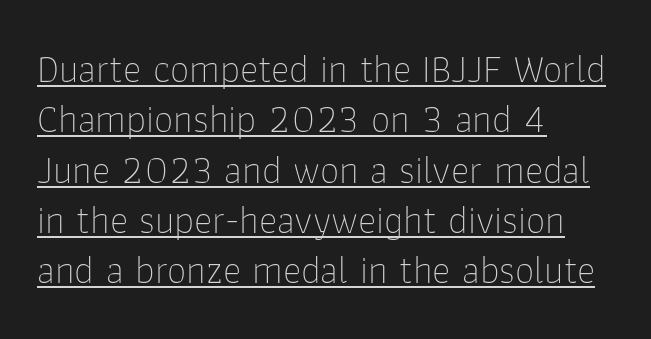
The image shows 39 px thin sans-serif type, upright; set left-aligned, normal line spacing (1.29x), normal letter spacing, underlined; low stroke contrast and a medium x-height.
